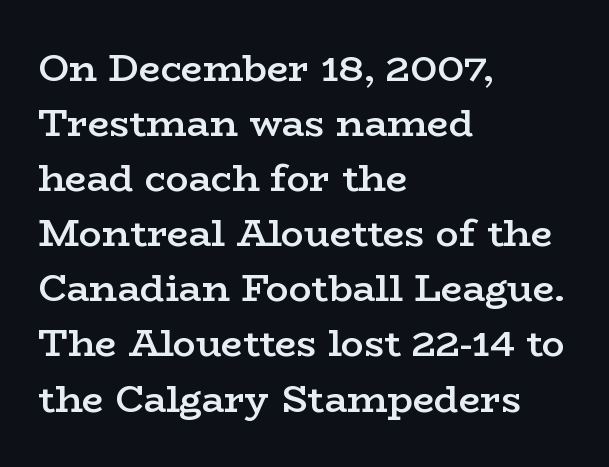
{"serif": "yes", "italic": "no", "bold": "semi", "weight": "semibold", "width": "wide", "stroke_contrast": "low", "x_height": "medium", "monospaced": "no", "underline": "no", "align": "left", "line_spacing": "normal", "line_spacing_ratio": 1.45, "letter_spacing": "normal", "letter_spacing_em": 0.0, "glyph_px": 38}
